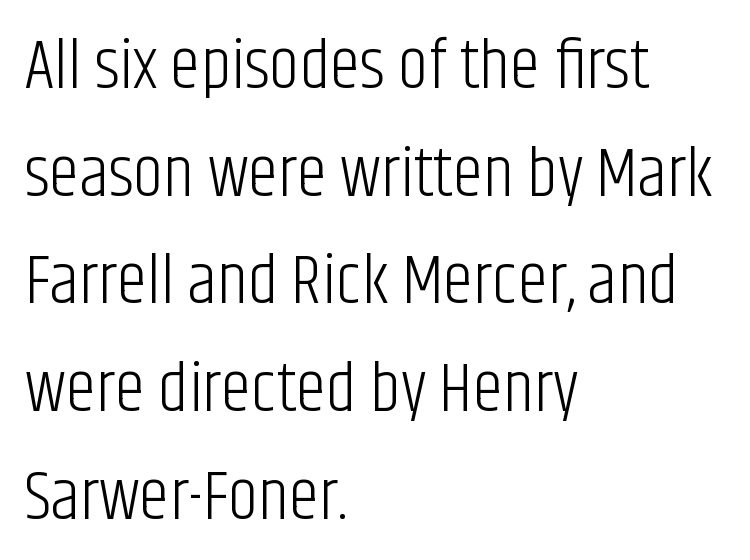
Q: Is the text bold? A: No.
Q: Is the text italic (slanted)? A: No, it is upright.
Q: Is the typeface a serif or a sans-serif typeface? A: Sans-serif.
Q: Is the text underlined? A: No.
Q: How is the paragraph aligned? A: Left-aligned.
Q: Is the spacing between letters normal or unusually wide? A: Normal.
Q: Is the spacing between lines tight, normal or loose? A: Normal.
Q: Width (condensed, normal, or wide)? A: Condensed.
Q: Stroke contrast? A: Low.
Q: x-height? A: Large.
Q: Monospaced? A: No.
